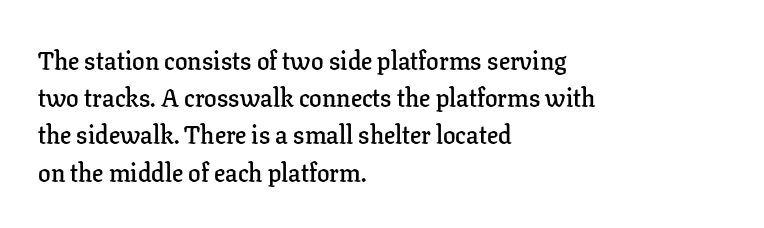
{"italic": "no", "bold": "semi", "underline": "no", "align": "left", "line_spacing": "normal", "line_spacing_ratio": 1.49, "letter_spacing": "normal", "letter_spacing_em": 0.0, "glyph_px": 25}
